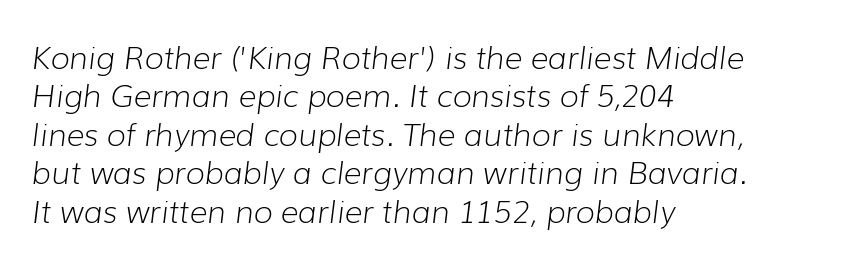
The image shows 31 px light type, italic (leaning right); set left-aligned, line spacing 1.24x, normal letter spacing, not underlined; low stroke contrast and a medium x-height.
